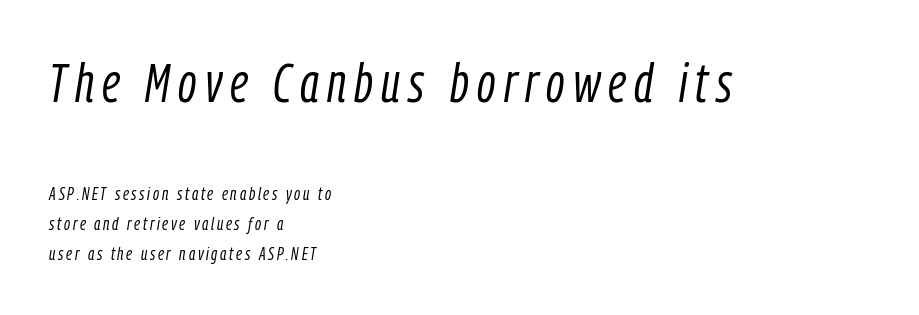
Q: Is the text bold? A: No.
Q: Is the text italic (slanted)? A: Yes, it leans right by about 9 degrees.
Q: Is the text underlined? A: No.
Q: How is the paragraph aligned? A: Left-aligned.
Q: Is the spacing between lines tight, normal or loose? A: Normal.
Q: Which block of text is set in a larger size, the first (top) or the second (bottom)? A: The first (top) one.
Q: Width (condensed, normal, or wide)? A: Condensed.
Q: Stroke contrast? A: Low.
Q: x-height? A: Medium.
Q: Monospaced? A: No.
